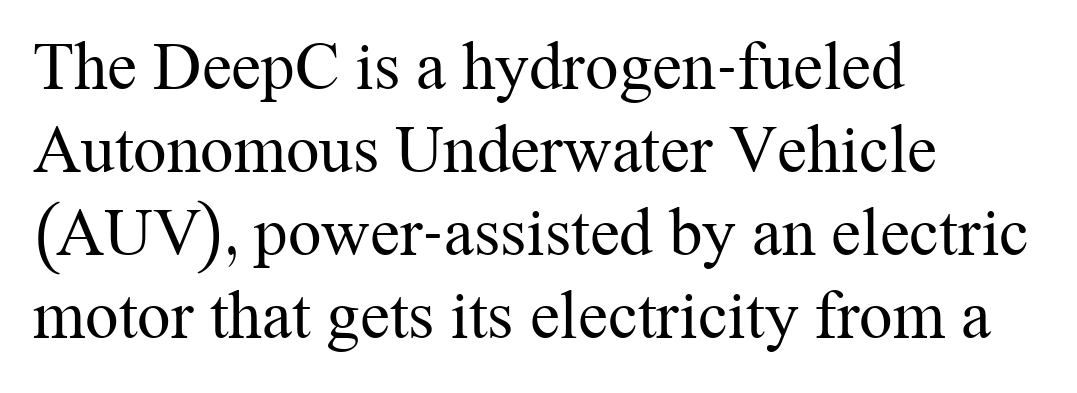
The image shows 67 px regular-weight serif type, upright; set left-aligned, line spacing 1.24x, normal letter spacing, not underlined; medium stroke contrast and a medium x-height.
